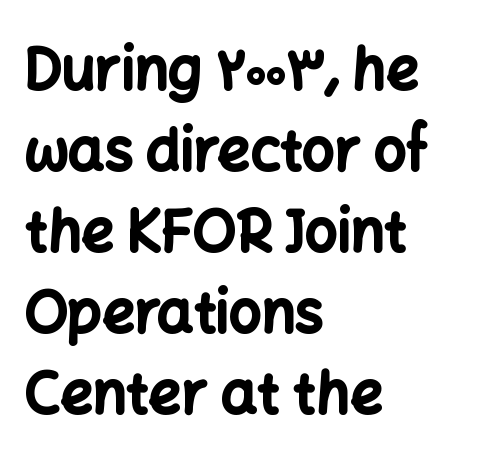
The image shows 57 px bold sans-serif type, upright; set left-aligned, normal line spacing (1.42x), normal letter spacing, not underlined; low stroke contrast and a medium x-height.
